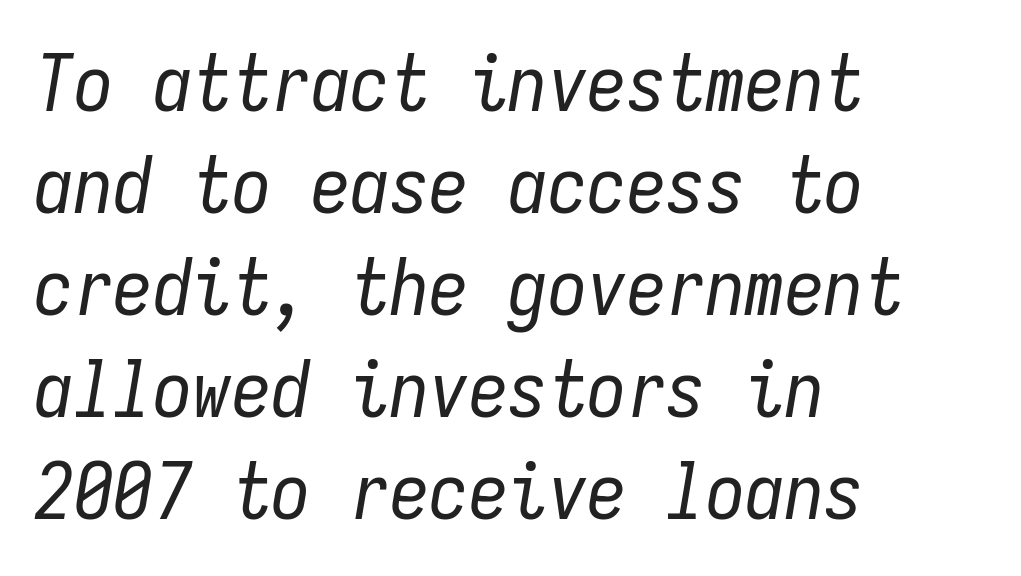
These lines are rendered in a fixed-pitch font. Style check: oblique. Leading: standard. Letter spacing: default. Nobody drew a line under any word here.
